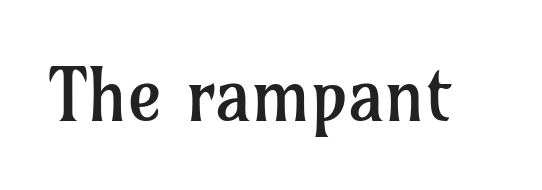
Q: Is the text bold? A: No.
Q: Is the text italic (slanted)? A: No, it is upright.
Q: Is the typeface a serif or a sans-serif typeface? A: Serif.
Q: Is the text underlined? A: No.
Q: Is the spacing between letters normal or unusually wide? A: Normal.
Q: Width (condensed, normal, or wide)? A: Normal.
Q: Stroke contrast? A: Low.
Q: x-height? A: Medium.
Q: Monospaced? A: No.
